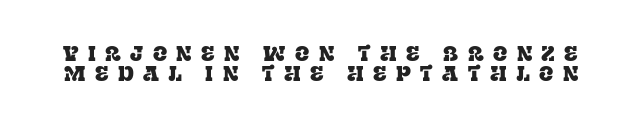
Quick note: underline off. Look at the tracking — it's clearly loosened, letters drifting apart. It's the straight-up-and-down kind of type. Line spacing here is tight.
